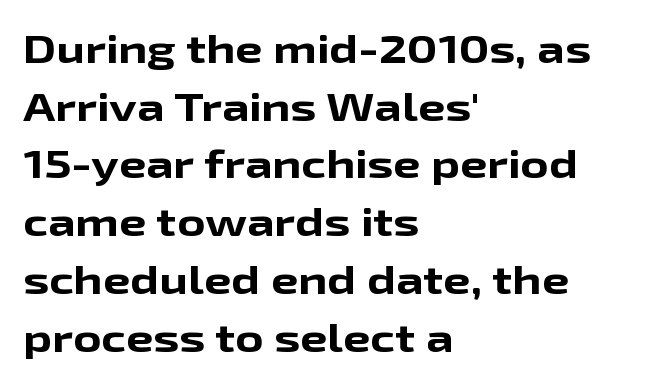
{"serif": "no", "italic": "no", "bold": "yes", "weight": "bold", "width": "wide", "stroke_contrast": "low", "x_height": "medium", "monospaced": "no", "underline": "no", "align": "left", "line_spacing": "normal", "line_spacing_ratio": 1.48, "letter_spacing": "normal", "letter_spacing_em": 0.0, "glyph_px": 39}
